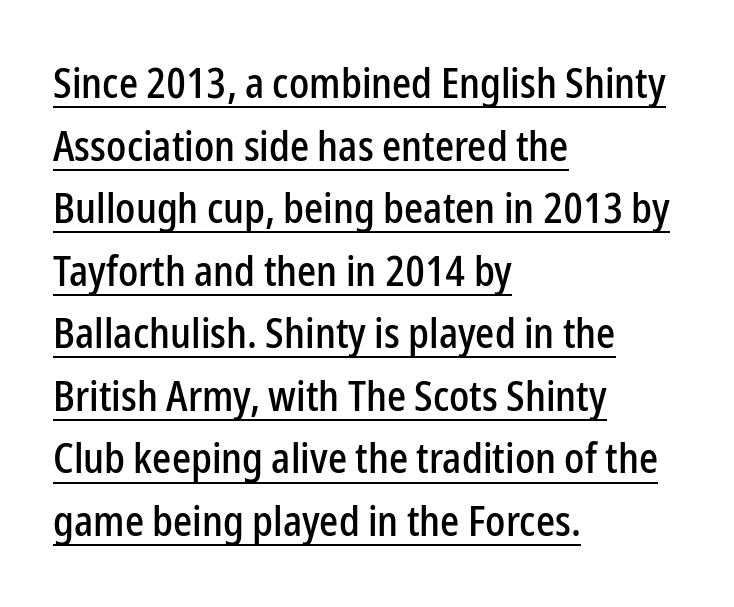
I'd call this a sans setting — the letters go barefoot. Ordinary non-slanted type is in use. The rows are spaced the way most documents space them. A classic flush-left, rag-right setting is used for this passage. Is the letter spacing exaggerated? No — it looks like the ordinary default.
